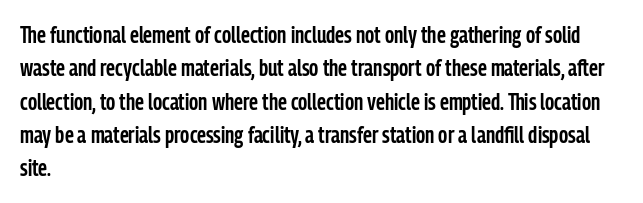
The image shows 23 px text type, upright; set left-aligned, normal line spacing (1.45x), normal letter spacing, not underlined.
